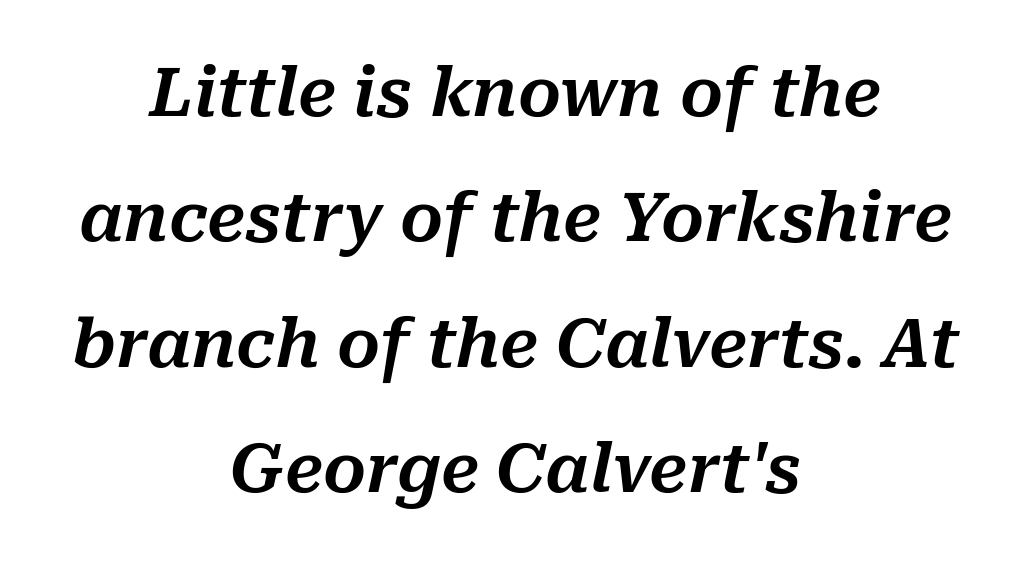
Q: Is the text italic (slanted)? A: Yes, it leans right by about 10 degrees.
Q: Is the text underlined? A: No.
Q: How is the paragraph aligned? A: Centered.
Q: Is the spacing between letters normal or unusually wide? A: Normal.
Q: Width (condensed, normal, or wide)? A: Normal.
Q: Stroke contrast? A: Medium.
Q: x-height? A: Medium.
Q: Monospaced? A: No.
